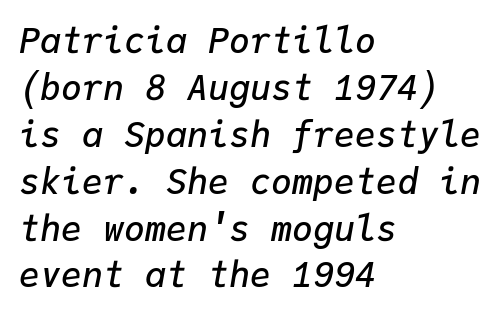
{"italic": "yes", "lean": "right", "slant_degrees": 9, "bold": "semi", "weight": "semibold", "width": "normal", "stroke_contrast": "low", "x_height": "medium", "monospaced": "yes", "underline": "no", "align": "left", "line_spacing": "normal", "line_spacing_ratio": 1.34, "letter_spacing": "normal", "letter_spacing_em": 0.0, "glyph_px": 35}
